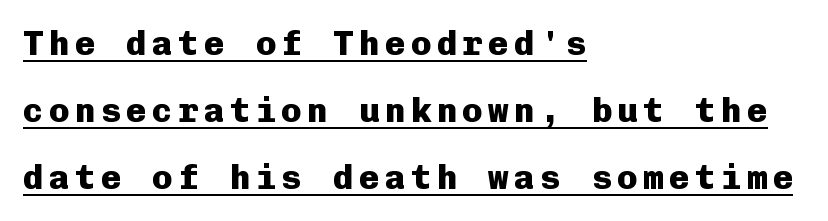
Q: Is the text bold? A: Yes.
Q: Is the text italic (slanted)? A: No, it is upright.
Q: Is the typeface a serif or a sans-serif typeface? A: Sans-serif.
Q: Is the text underlined? A: Yes.
Q: How is the paragraph aligned? A: Left-aligned.
Q: Is the spacing between lines tight, normal or loose? A: Loose.
Q: Width (condensed, normal, or wide)? A: Normal.
Q: Stroke contrast? A: Low.
Q: x-height? A: Medium.
Q: Monospaced? A: Yes.
